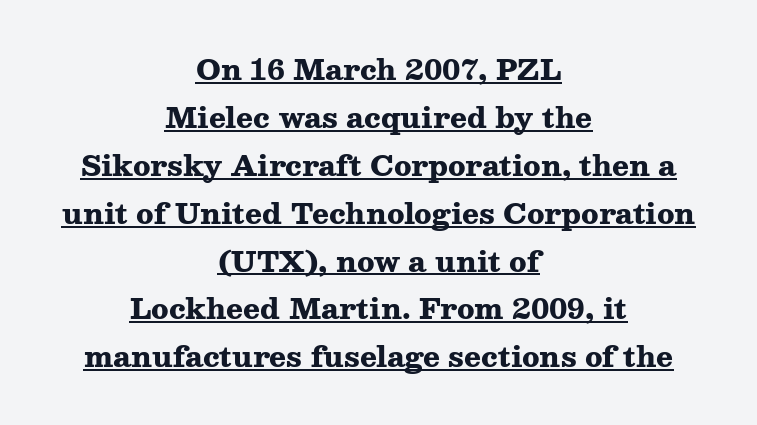
{"serif": "yes", "italic": "no", "bold": "yes", "weight": "heavy", "width": "wide", "stroke_contrast": "medium", "x_height": "medium", "monospaced": "no", "underline": "yes", "align": "center", "line_spacing_ratio": 1.71, "letter_spacing": "normal", "letter_spacing_em": 0.0, "glyph_px": 28}
